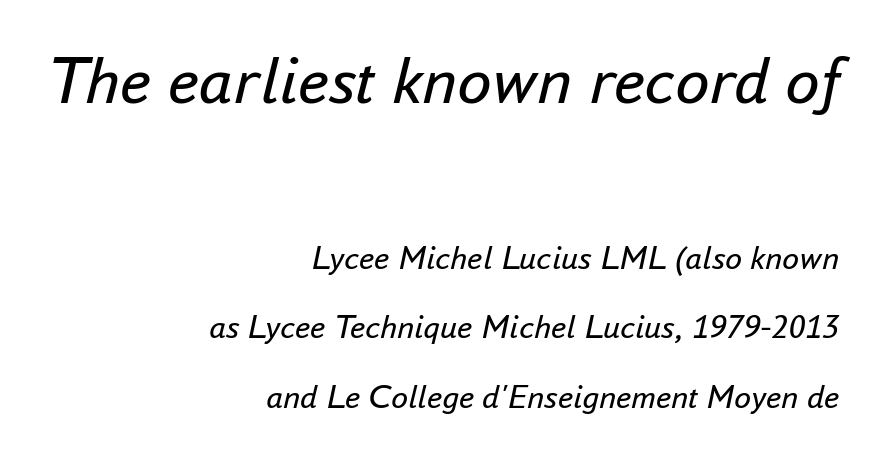
Q: Is the text bold? A: No.
Q: Is the text italic (slanted)? A: Yes, it leans right by about 16 degrees.
Q: Is the text underlined? A: No.
Q: How is the paragraph aligned? A: Right-aligned.
Q: Is the spacing between letters normal or unusually wide? A: Normal.
Q: Is the spacing between lines tight, normal or loose? A: Loose.
Q: Which block of text is set in a larger size, the first (top) or the second (bottom)? A: The first (top) one.
Q: Width (condensed, normal, or wide)? A: Normal.
Q: Stroke contrast? A: Low.
Q: x-height? A: Small.
Q: Monospaced? A: No.
